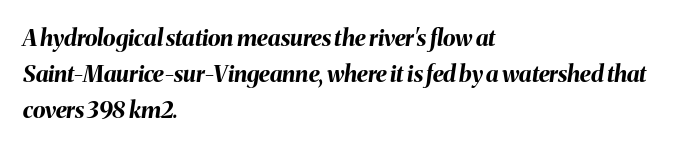
The image shows 23 px bold type, italic (leaning right); set left-aligned, normal line spacing (1.56x), normal letter spacing, not underlined.
